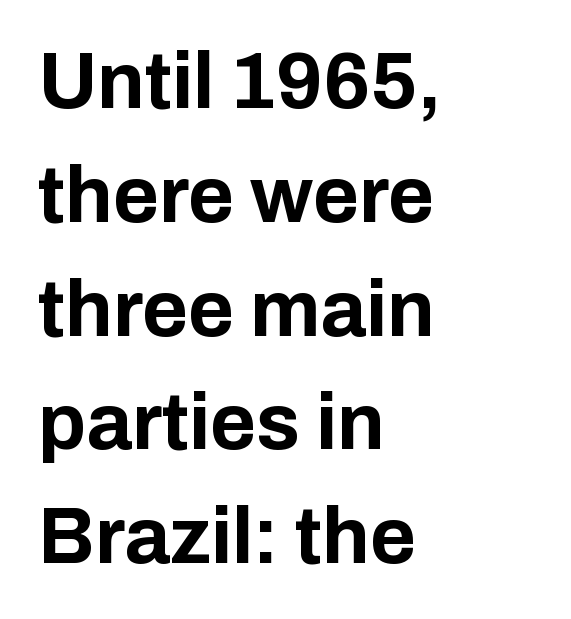
Q: Is the text bold? A: Yes.
Q: Is the text italic (slanted)? A: No, it is upright.
Q: Is the typeface a serif or a sans-serif typeface? A: Sans-serif.
Q: Is the text underlined? A: No.
Q: How is the paragraph aligned? A: Left-aligned.
Q: Is the spacing between letters normal or unusually wide? A: Normal.
Q: Is the spacing between lines tight, normal or loose? A: Normal.
Q: Width (condensed, normal, or wide)? A: Normal.
Q: Stroke contrast? A: Low.
Q: x-height? A: Medium.
Q: Monospaced? A: No.
